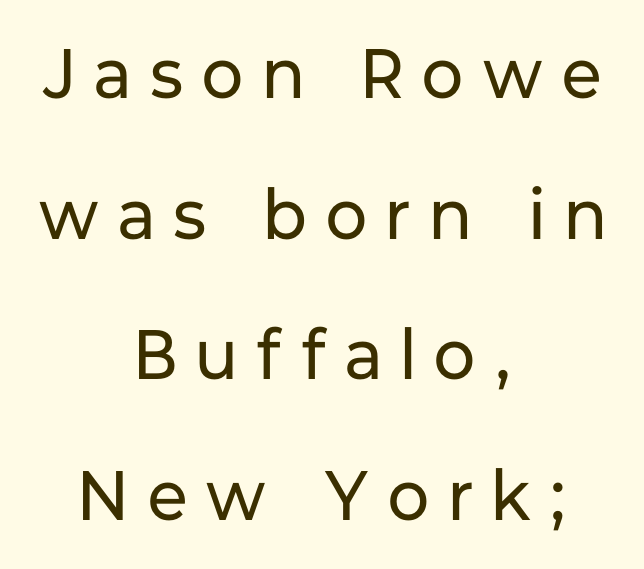
{"serif": "no", "italic": "no", "bold": "no", "weight": "regular", "width": "normal", "stroke_contrast": "low", "x_height": "medium", "monospaced": "no", "underline": "no", "align": "center", "line_spacing": "loose", "line_spacing_ratio": 2.01, "letter_spacing": "wide", "letter_spacing_em": 0.28, "glyph_px": 70}
